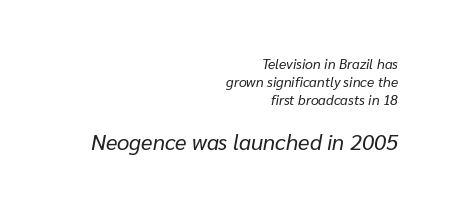
Italic? Definitely — the glyphs are oblique. Check under the words: just untouched page. These two chunks differ in scale, with the bottom chunk taking the larger measure. The face looks like a standard text weight, possibly lighter. The gaps between neighbouring characters are ordinary and unremarkable. Notice how descenders clear the ascenders below comfortably — that's standard leading.
